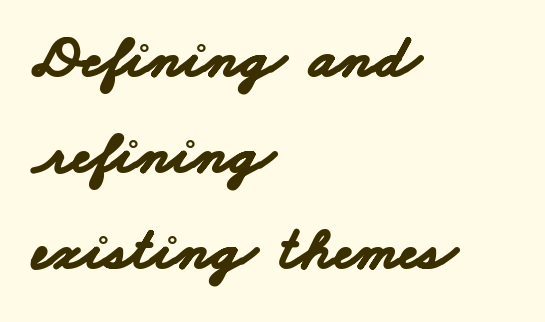
The image shows 62 px bold, wide sans-serif type; set left-aligned, normal line spacing (1.55x), normal letter spacing, not underlined; low stroke contrast and a small x-height.
